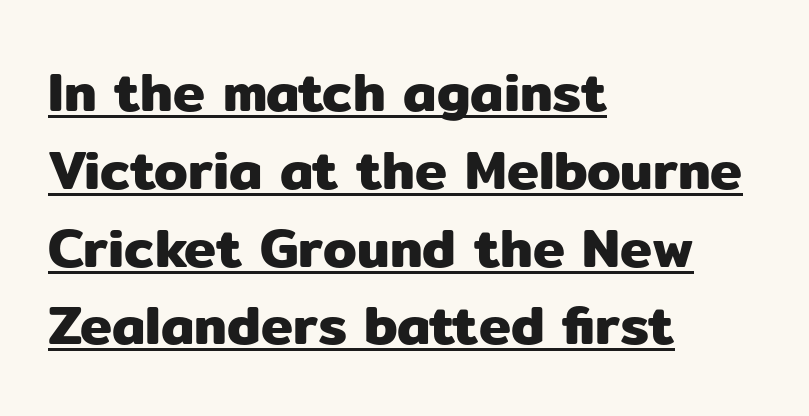
The image shows 54 px sans-serif type, upright; set left-aligned, normal line spacing (1.44x), normal letter spacing, underlined; low stroke contrast and a medium x-height.
